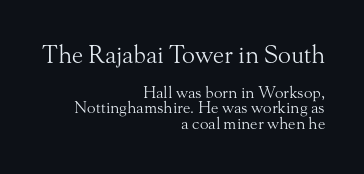
These lines huddle together more closely than default settings would place them. Nope, not italic — everything's standing straight. Compared with a flush-left layout, this one pins lines to the opposite, right side. Characters follow at the spacing the type designer built in.
